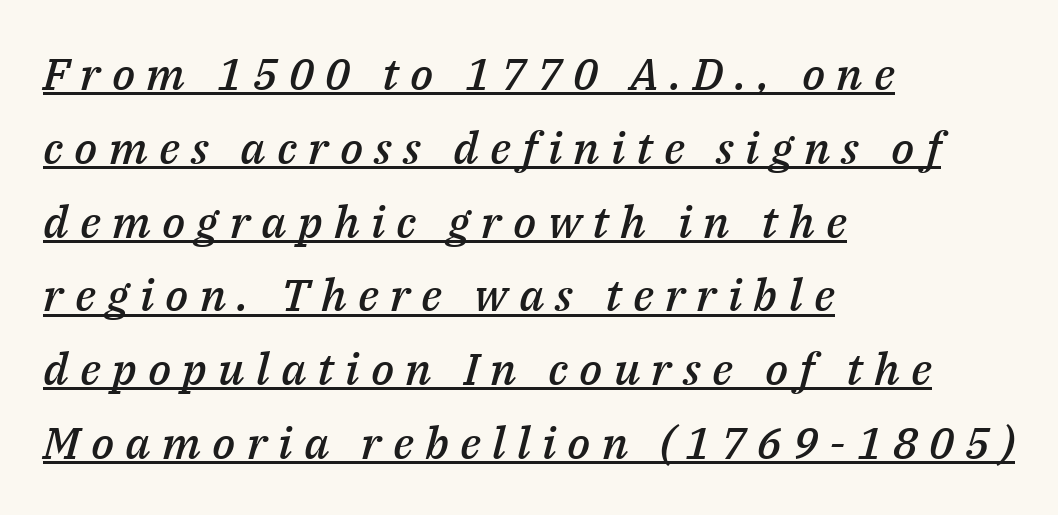
The sample's only ornament is a line tracing under the words. The leading is moderate, giving the passage an even texture. There is plenty of visible air inserted between adjacent glyphs. In CSS terms this would be text-align: left. Each glyph is drawn with semibold strokes, heavier than normal yet not fully bold.
